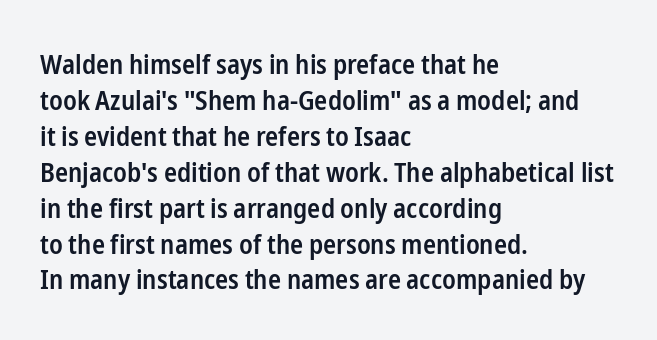
The image shows 27 px text type, upright; set left-aligned, normal line spacing (1.33x), normal letter spacing, not underlined.
